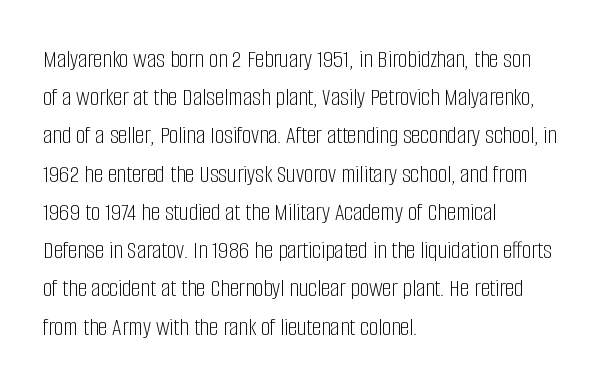
The vertical gap from one line to the next is medium. Quick note: underline off. The characters are drawn with everyday or finer stroke widths. A typesetter would mark this as roman, not italic. Caption: multi-line text, flush left, ragged right.
